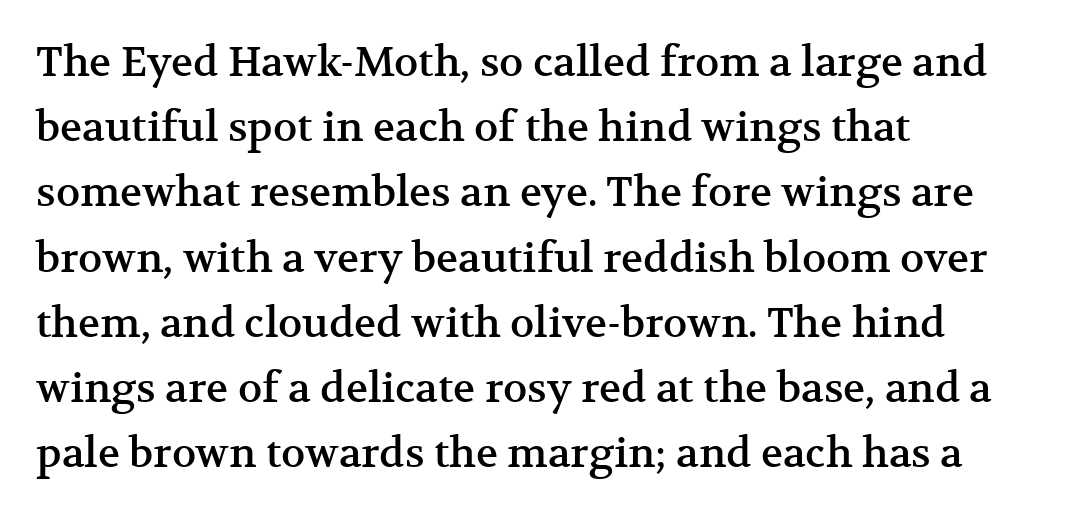
The image shows 41 px serif type, upright; set left-aligned, normal line spacing (1.59x), normal letter spacing, not underlined; medium stroke contrast and a medium x-height.
